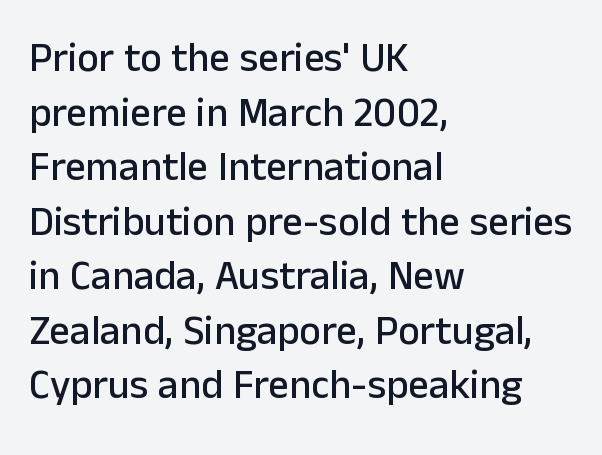
This is the regular roman posture of the typeface. This rendering uses left alignment, leaving the right contour irregular. The string is rendered with underlining switched off. Are there feet on the stems? There aren't — it's a sans. The letterforms sit shoulder to shoulder at normal distance.
